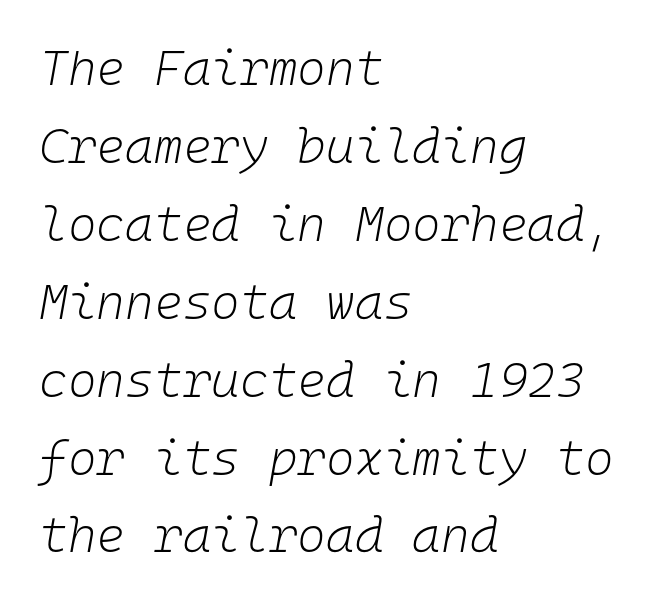
The image shows 49 px light type, italic (leaning right), monospaced; set left-aligned, normal line spacing (1.59x), normal letter spacing, not underlined; low stroke contrast and a medium x-height.
